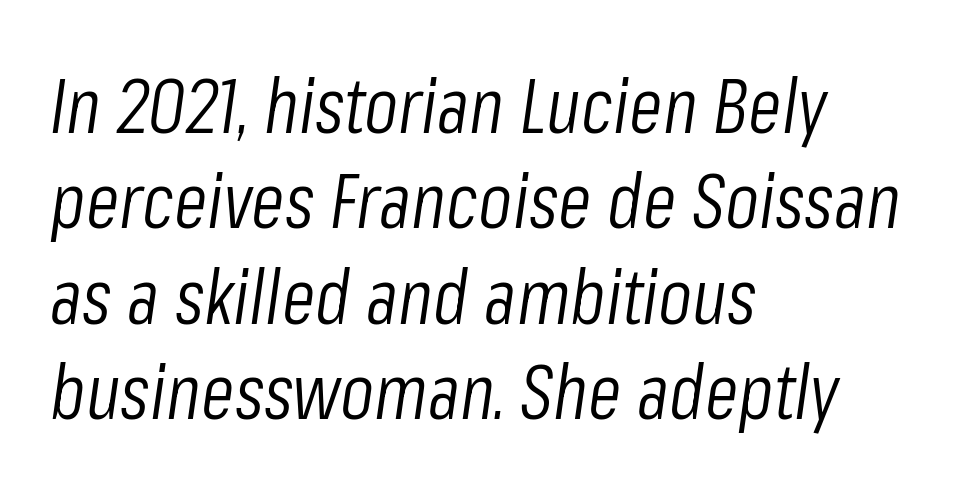
Q: Is the text bold? A: No.
Q: Is the text italic (slanted)? A: Yes, it leans right by about 8 degrees.
Q: Is the text underlined? A: No.
Q: How is the paragraph aligned? A: Left-aligned.
Q: Is the spacing between letters normal or unusually wide? A: Normal.
Q: Width (condensed, normal, or wide)? A: Condensed.
Q: Stroke contrast? A: Low.
Q: x-height? A: Medium.
Q: Monospaced? A: No.
